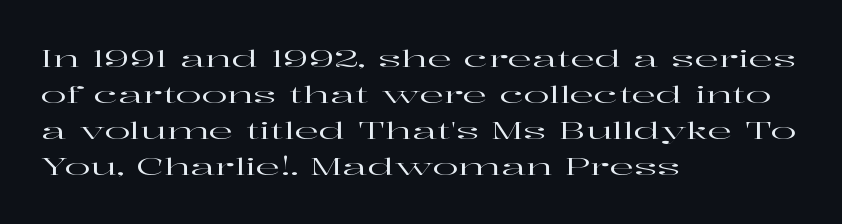
Q: Is the text italic (slanted)? A: No, it is upright.
Q: Is the text underlined? A: No.
Q: How is the paragraph aligned? A: Left-aligned.
Q: Is the spacing between letters normal or unusually wide? A: Normal.
Q: Is the spacing between lines tight, normal or loose? A: Normal.
